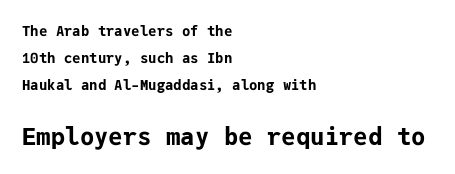
The compositor pushed each line to the left boundary. A dark, heavy texture on the line: the type is bold. You get the small type first, then a jump to larger type. A bare baseline throughout the passage. The type is set solid horizontally, with unmodified tracking.
